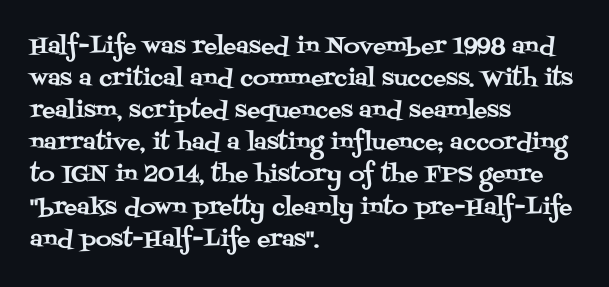
These lines were composed using upright roman letters. If you drew a ruler down the left edge, every line would touch it. In terms of leading, this rendering sits right in the middle. These lines keep a tight, regular rhythm from letter to letter. The glyphs are unaccompanied by any horizontal stroke below them.
